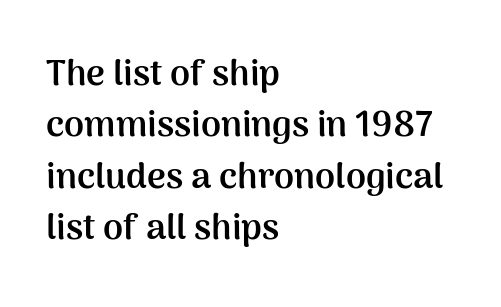
I'd describe the lettering as bold — thick and assertive. Do the characters align in a grid? No, the font is proportional. Leading: standard. This sample uses plain, unmodified letter spacing. Is the block centered? No — it sits flush against the left margin.
